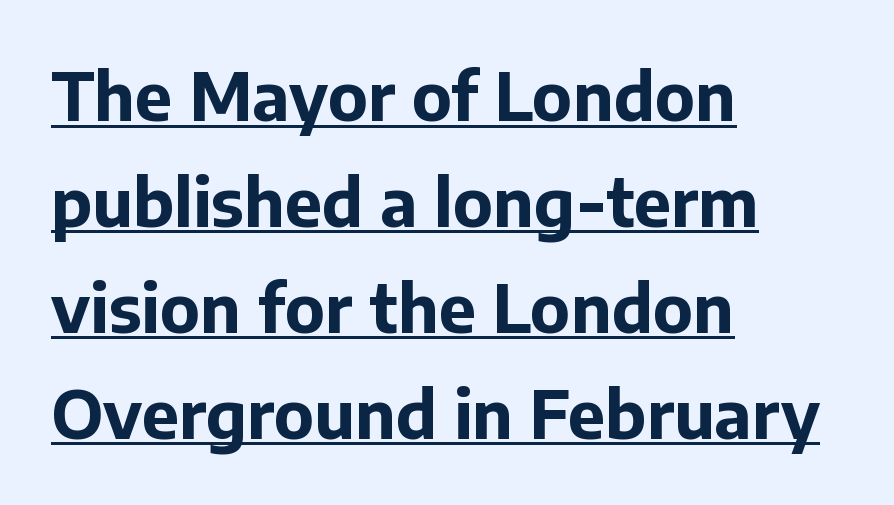
The passage shown stacks its lines at a standard gap. As a designer I'd log this as weight 700, bold. Which margin do the lines hug? The left one — the right edge is uneven. Note the varied advance widths — an 'i' is clearly narrower than an 'm'.
